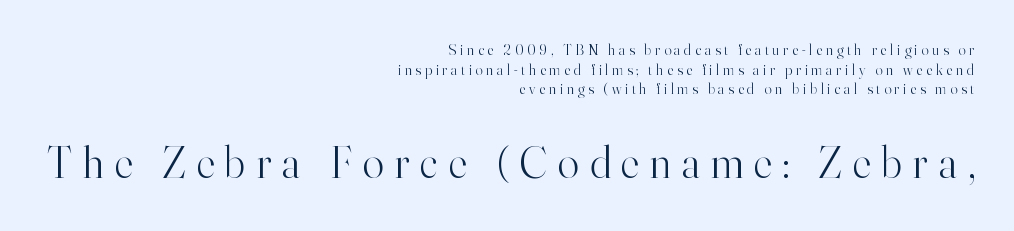
The block sitting lower on the canvas is the one with enlarged characters. Only glyphs here, with clear space below each row. You could not count columns in this text — the font is proportionally spaced. Unlike italic type, these characters show no tilt at all.
